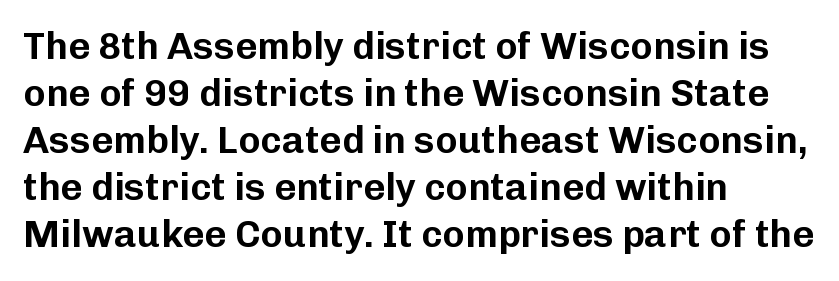
{"serif": "no", "italic": "no", "width": "normal", "stroke_contrast": "low", "x_height": "medium", "monospaced": "no", "underline": "no", "align": "left", "line_spacing_ratio": 1.24, "letter_spacing": "normal", "letter_spacing_em": 0.0, "glyph_px": 38}
